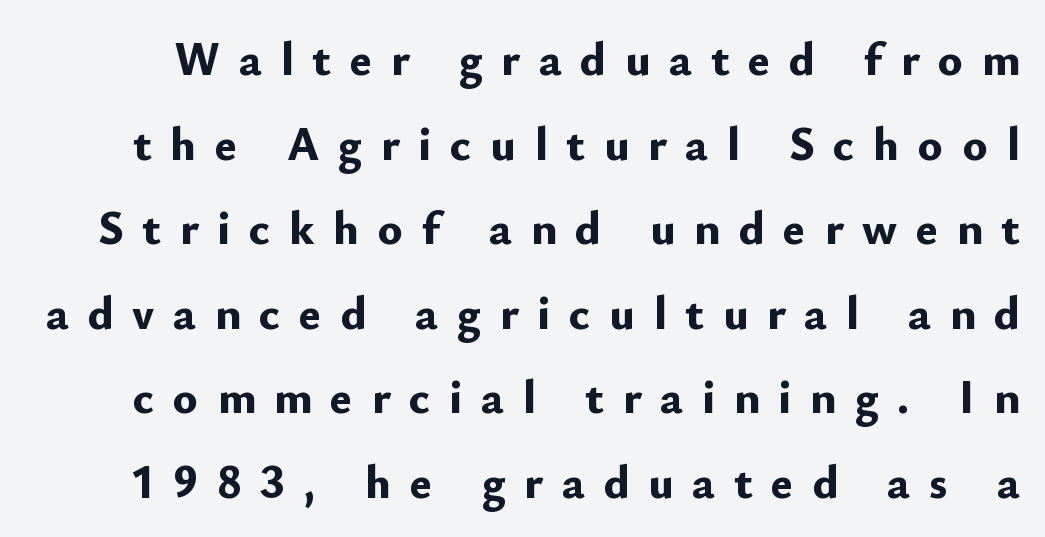
The image shows 47 px bold sans-serif type, upright; set line spacing 1.8x, unusually wide letter spacing (+0.4 em), not underlined; low stroke contrast and a small x-height.
